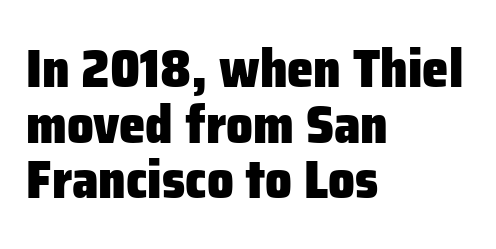
Q: Is the text bold? A: Yes.
Q: Is the text italic (slanted)? A: No, it is upright.
Q: Is the typeface a serif or a sans-serif typeface? A: Sans-serif.
Q: Is the text underlined? A: No.
Q: How is the paragraph aligned? A: Left-aligned.
Q: Is the spacing between letters normal or unusually wide? A: Normal.
Q: Is the spacing between lines tight, normal or loose? A: Tight.
Q: Width (condensed, normal, or wide)? A: Normal.
Q: Stroke contrast? A: Low.
Q: x-height? A: Medium.
Q: Monospaced? A: No.
